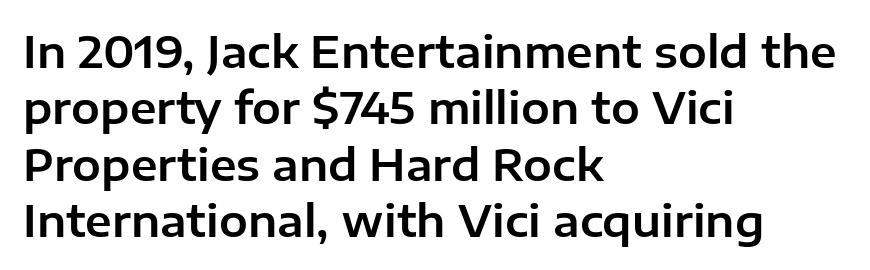
Q: Is the text italic (slanted)? A: No, it is upright.
Q: Is the typeface a serif or a sans-serif typeface? A: Sans-serif.
Q: Is the text underlined? A: No.
Q: How is the paragraph aligned? A: Left-aligned.
Q: Is the spacing between letters normal or unusually wide? A: Normal.
Q: Is the spacing between lines tight, normal or loose? A: Normal.
Q: Width (condensed, normal, or wide)? A: Normal.
Q: Stroke contrast? A: Low.
Q: x-height? A: Medium.
Q: Monospaced? A: No.
